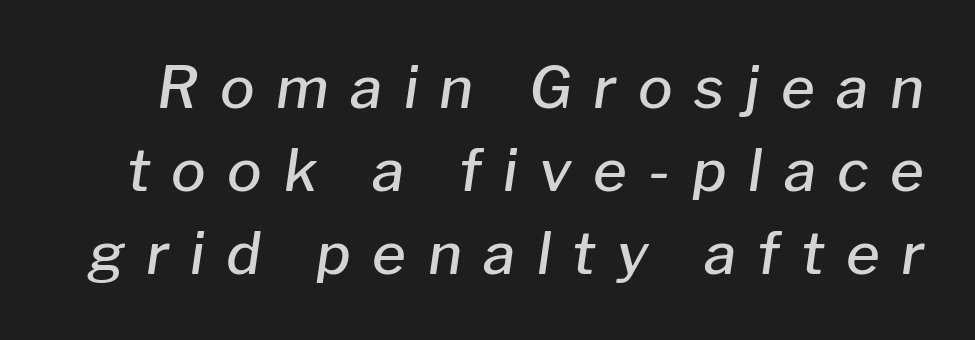
{"italic": "yes", "lean": "right", "slant_degrees": 8, "bold": "semi", "weight": "semibold", "width": "normal", "stroke_contrast": "low", "x_height": "medium", "monospaced": "no", "underline": "no", "line_spacing": "normal", "line_spacing_ratio": 1.43, "letter_spacing": "wide", "letter_spacing_em": 0.37, "glyph_px": 58}
